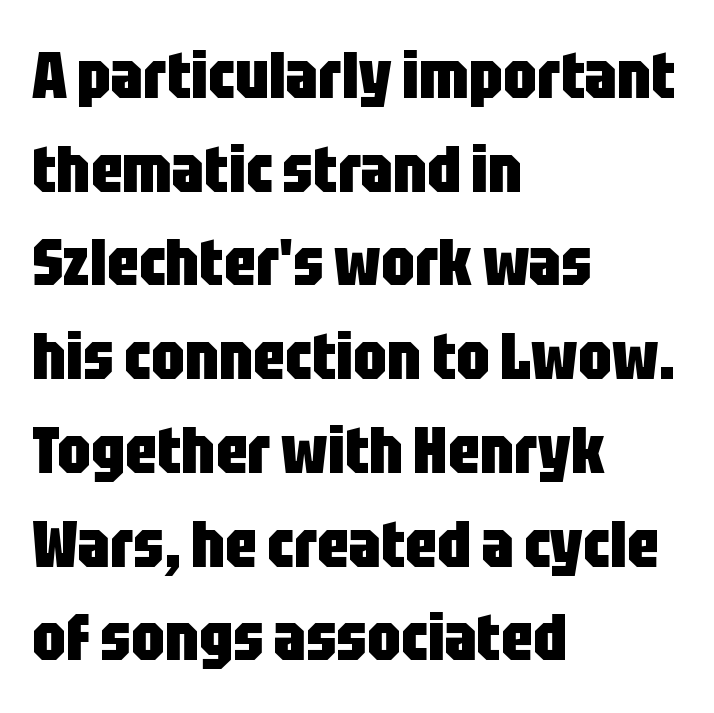
{"serif": "no", "italic": "no", "bold": "yes", "weight": "heavy", "width": "condensed", "stroke_contrast": "low", "x_height": "large", "monospaced": "no", "underline": "no", "align": "left", "line_spacing": "normal", "line_spacing_ratio": 1.42, "letter_spacing": "normal", "letter_spacing_em": 0.0, "glyph_px": 66}
